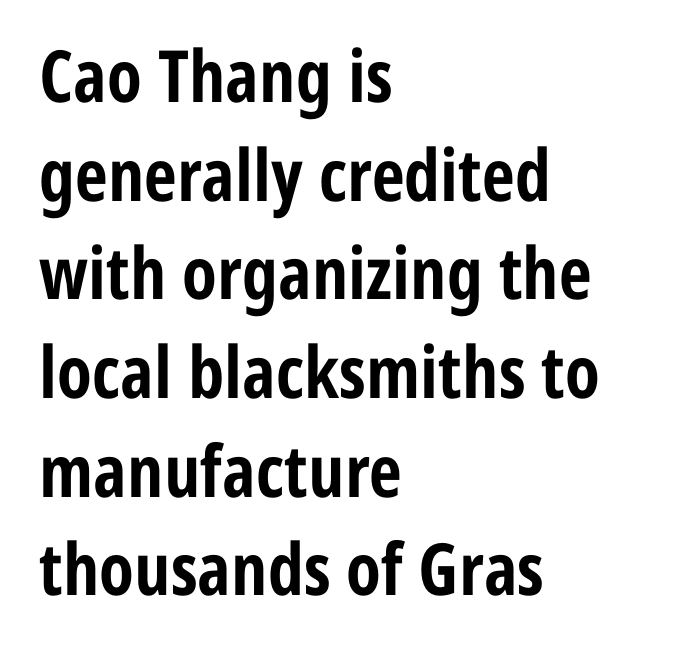
Each word holds together tightly as a unit, with standard inter-letter gaps. Posture: straight, roman, zero tilt. The passage shown is not underscored anywhere. The designer left line spacing at the default. In CSS terms this would be text-align: left.
